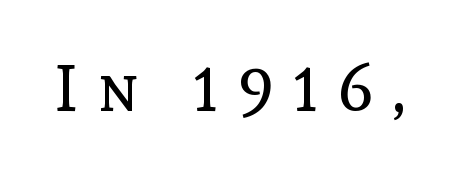
Q: Is the text bold? A: No.
Q: Is the text italic (slanted)? A: No, it is upright.
Q: Is the text underlined? A: No.
Q: Is the spacing between letters normal or unusually wide? A: Unusually wide.
Q: Width (condensed, normal, or wide)? A: Normal.
Q: x-height? A: Medium.
Q: Monospaced? A: No.
